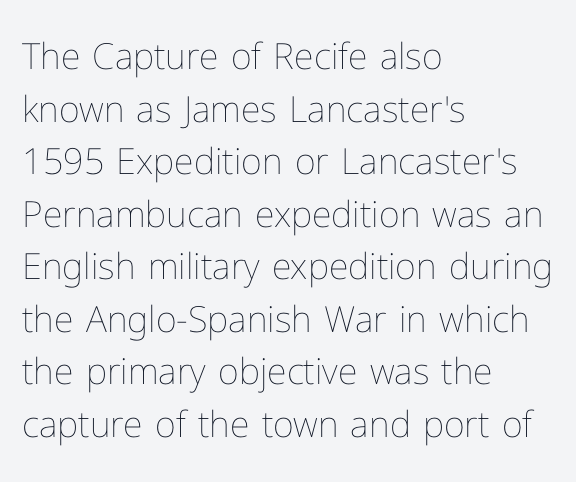
Q: Is the text bold? A: No.
Q: Is the text italic (slanted)? A: No, it is upright.
Q: Is the text underlined? A: No.
Q: How is the paragraph aligned? A: Left-aligned.
Q: Is the spacing between letters normal or unusually wide? A: Normal.
Q: Is the spacing between lines tight, normal or loose? A: Normal.
Q: Width (condensed, normal, or wide)? A: Normal.
Q: Stroke contrast? A: Low.
Q: x-height? A: Medium.
Q: Monospaced? A: No.
